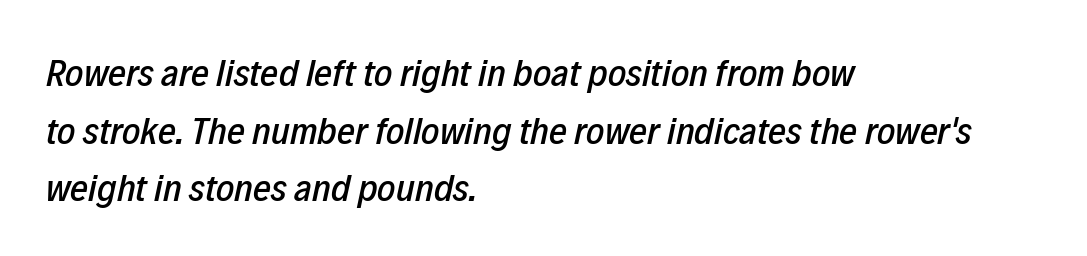
Evenly set lines give the paragraph a standard silhouette. This sample has the flowing, uneven cadence of proportional lettering. You could call the tracking neutral — neither tight nor loose. The gap between lines stays unmarked. Every row of glyphs begins at an identical x-position on the left. The passage shown leans; its letterforms are oblique.
